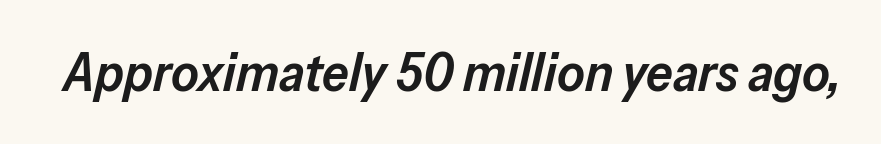
{"italic": "yes", "lean": "right", "slant_degrees": 13, "bold": "semi", "weight": "semibold", "width": "normal", "stroke_contrast": "low", "x_height": "medium", "monospaced": "no", "underline": "no", "letter_spacing": "normal", "letter_spacing_em": 0.0, "glyph_px": 53}
